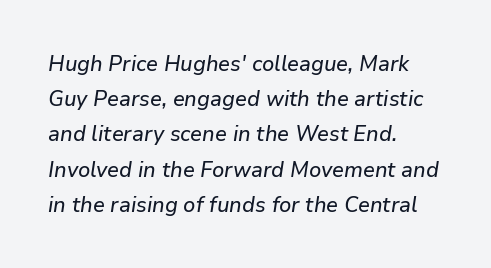
{"italic": "yes", "lean": "right", "slant_degrees": 9, "underline": "no", "align": "left", "line_spacing": "normal", "line_spacing_ratio": 1.6, "letter_spacing": "normal", "letter_spacing_em": 0.0, "glyph_px": 22}
